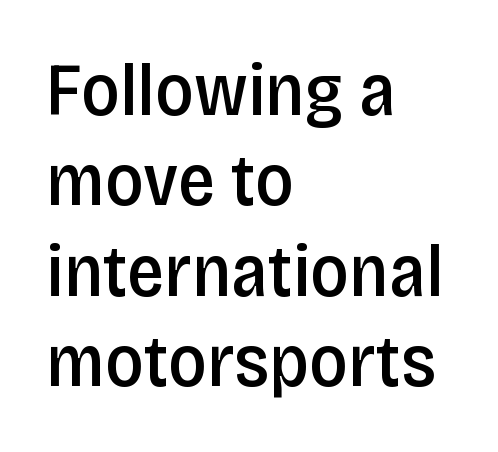
The image shows 74 px semibold, condensed sans-serif type, upright; set left-aligned, line spacing 1.22x, normal letter spacing, not underlined; low stroke contrast and a large x-height.
